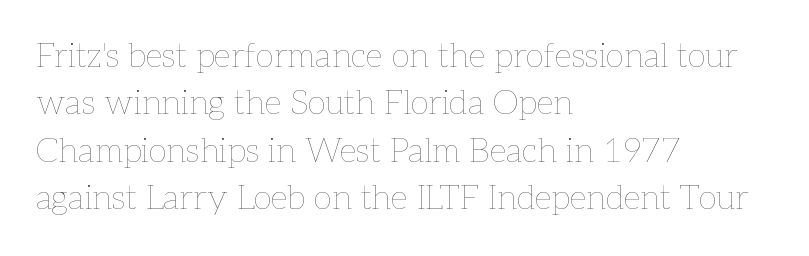
Q: Is the text bold? A: No.
Q: Is the text italic (slanted)? A: No, it is upright.
Q: Is the text underlined? A: No.
Q: How is the paragraph aligned? A: Left-aligned.
Q: Is the spacing between letters normal or unusually wide? A: Normal.
Q: Is the spacing between lines tight, normal or loose? A: Normal.
Q: Width (condensed, normal, or wide)? A: Normal.
Q: Stroke contrast? A: Low.
Q: x-height? A: Medium.
Q: Monospaced? A: No.
